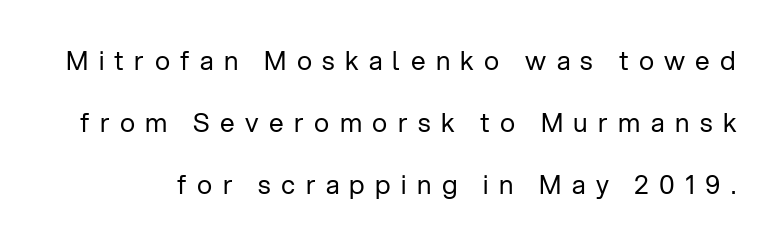
The image shows 26 px text type, upright; set loose line spacing (2.39x), unusually wide letter spacing (+0.4 em), not underlined.
